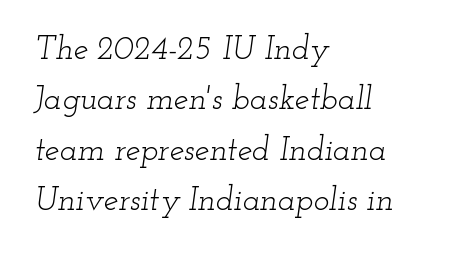
Q: Is the text bold? A: No.
Q: Is the text italic (slanted)? A: Yes, it leans right by about 12 degrees.
Q: Is the typeface a serif or a sans-serif typeface? A: Serif.
Q: Is the text underlined? A: No.
Q: How is the paragraph aligned? A: Left-aligned.
Q: Is the spacing between letters normal or unusually wide? A: Normal.
Q: Is the spacing between lines tight, normal or loose? A: Normal.
Q: Width (condensed, normal, or wide)? A: Wide.
Q: Stroke contrast? A: Low.
Q: x-height? A: Small.
Q: Monospaced? A: No.
